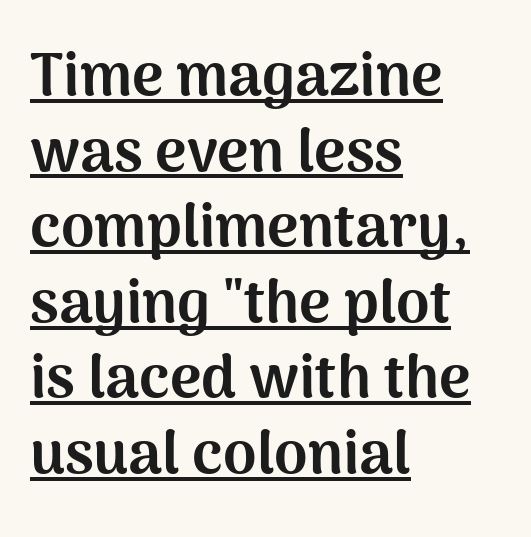
The text block is weighted toward the left margin, trailing off unevenly rightward. Posture: vertical. These characters rest on top of a visible drawn line. The face used here is proportionally spaced, like ordinary book or web type.
